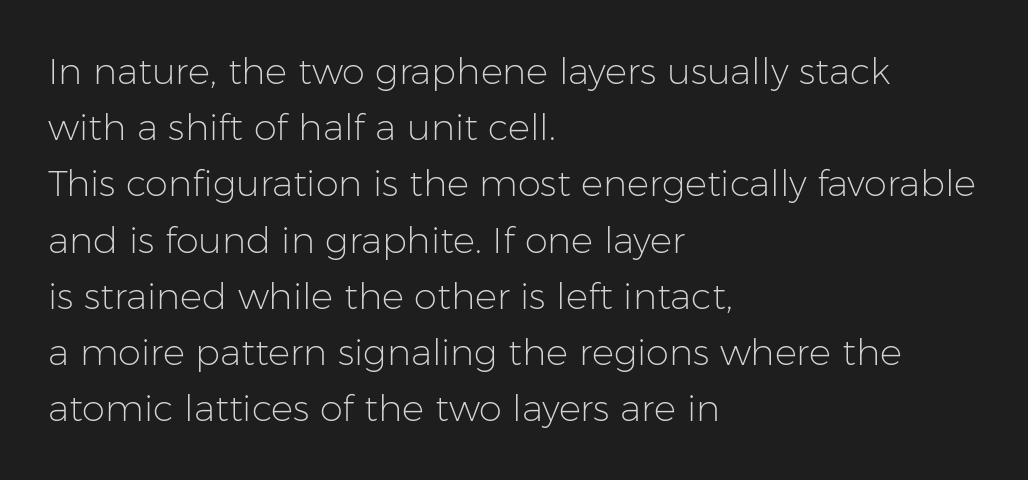
Every row of glyphs begins at an identical x-position on the left. Posture: vertical. Think of a printed novel: that variable character pitch is what you see here. The weight would be labelled regular, book, light, or lighter still.
